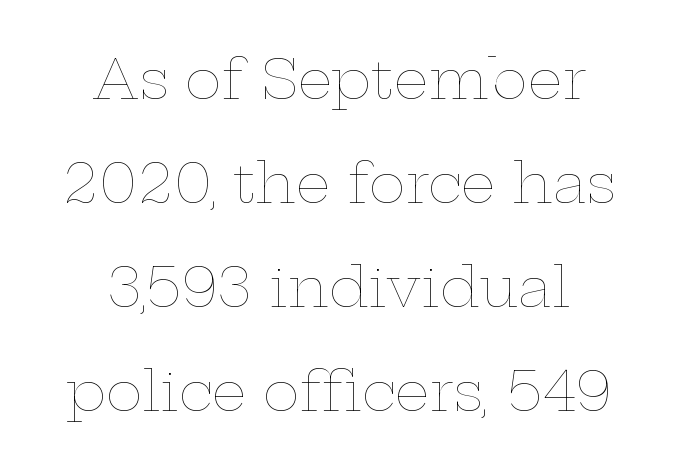
Q: Is the text bold? A: No.
Q: Is the text italic (slanted)? A: No, it is upright.
Q: Is the text underlined? A: No.
Q: How is the paragraph aligned? A: Centered.
Q: Is the spacing between letters normal or unusually wide? A: Normal.
Q: Width (condensed, normal, or wide)? A: Wide.
Q: Stroke contrast? A: Low.
Q: x-height? A: Medium.
Q: Monospaced? A: No.
